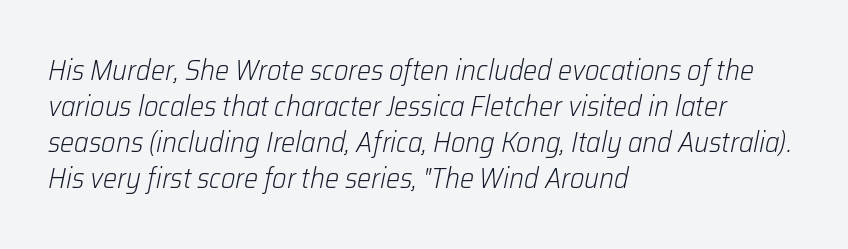
{"italic": "yes", "lean": "right", "slant_degrees": 12, "bold": "no", "weight": "light", "width": "normal", "stroke_contrast": "low", "x_height": "medium", "monospaced": "no", "underline": "no", "align": "left", "line_spacing": "normal", "line_spacing_ratio": 1.28, "letter_spacing": "normal", "letter_spacing_em": 0.0, "glyph_px": 28}
